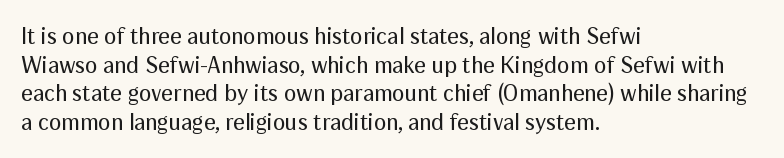
Q: Is the text bold? A: No.
Q: Is the text italic (slanted)? A: No, it is upright.
Q: Is the text underlined? A: No.
Q: How is the paragraph aligned? A: Left-aligned.
Q: Is the spacing between letters normal or unusually wide? A: Normal.
